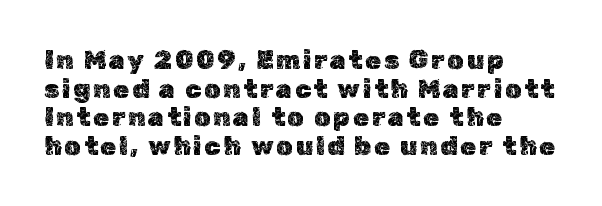
{"italic": "no", "underline": "no", "align": "left", "line_spacing": "tight", "line_spacing_ratio": 1.1, "glyph_px": 26}
